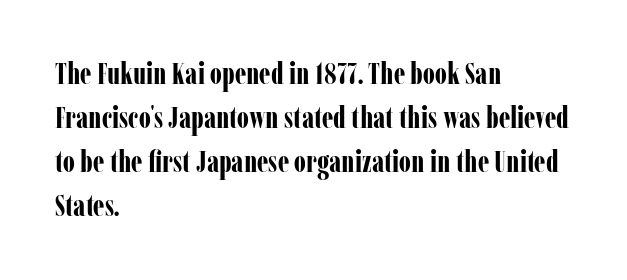
The passage shown is typed in a proportional face where columns would drift. I'd call this a serif setting — the letters wear small feet. Its strokes are broad and dark, the hallmark of bold type. Horizontal alignment here is leftward, the default for most running prose. The typography opts for an upright posture over an oblique one. If you measured baseline to baseline, you'd find a middling distance.
